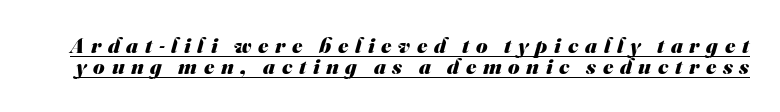
Q: Is the text bold? A: Yes.
Q: Is the text underlined? A: Yes.
Q: Is the spacing between letters normal or unusually wide? A: Unusually wide.
Q: Is the spacing between lines tight, normal or loose? A: Tight.
